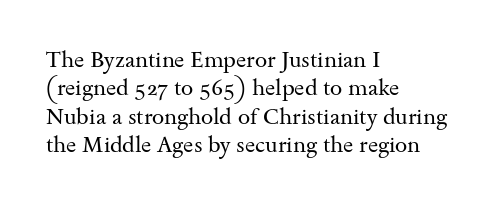
The image shows 22 px text type, upright; set left-aligned, normal line spacing (1.29x), normal letter spacing, not underlined.
